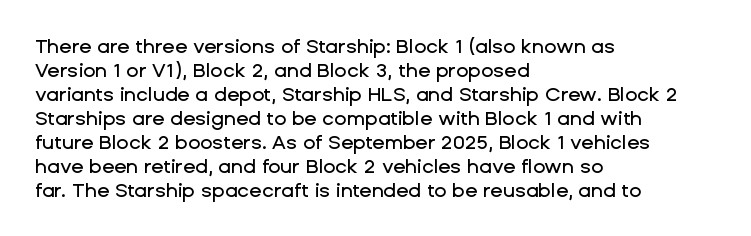
Does the lettering tilt? It doesn't — this is upright. The lines are quadded left. Unmarked baselines from the first word to the last. Characters follow at the spacing the type designer built in.
